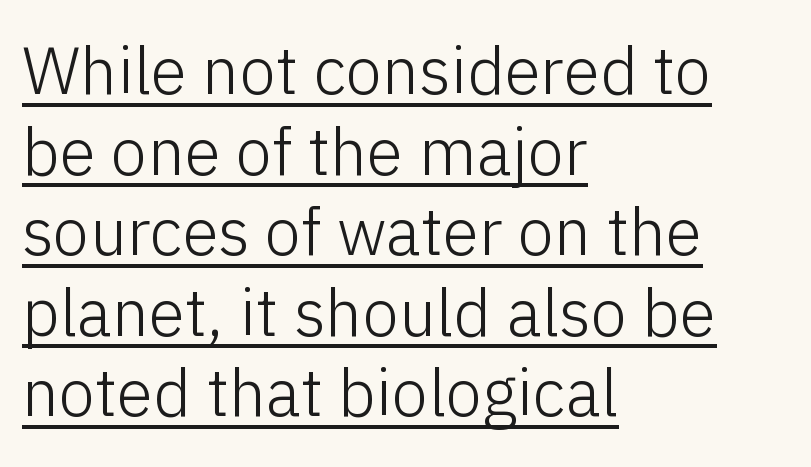
{"serif": "no", "italic": "no", "bold": "no", "weight": "light", "width": "normal", "stroke_contrast": "low", "x_height": "medium", "monospaced": "no", "underline": "yes", "align": "left", "line_spacing_ratio": 1.22, "letter_spacing": "normal", "letter_spacing_em": 0.0, "glyph_px": 66}
